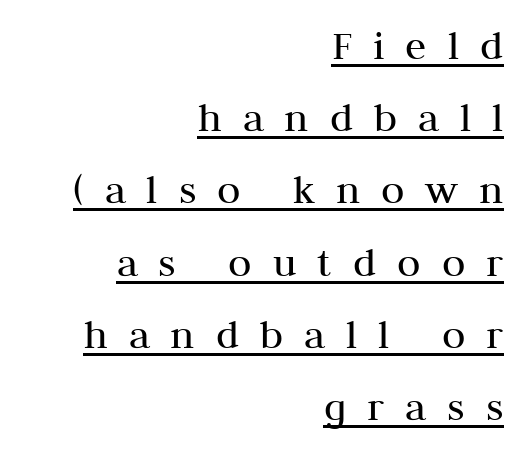
{"serif": "yes", "italic": "no", "bold": "no", "weight": "regular", "width": "normal", "stroke_contrast": "medium", "x_height": "medium", "monospaced": "no", "underline": "yes", "align": "right", "line_spacing": "normal", "line_spacing_ratio": 1.68, "letter_spacing": "wide", "letter_spacing_em": 0.49, "glyph_px": 43}
